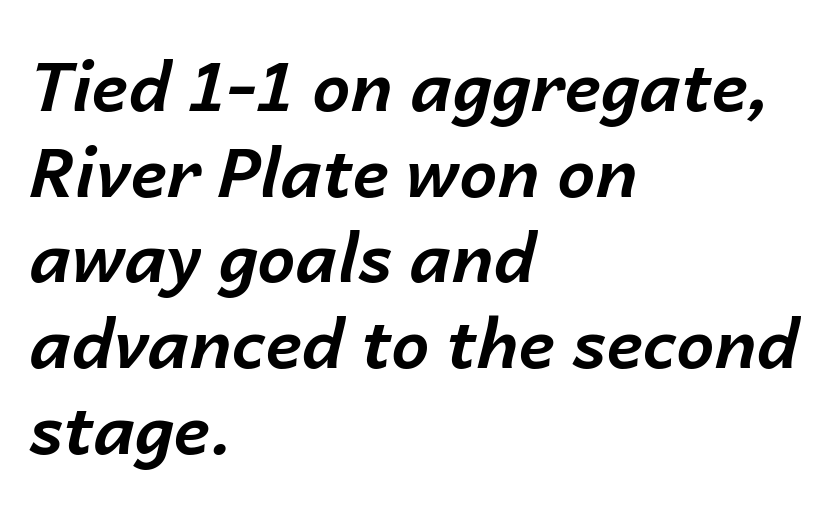
Q: Is the text bold? A: Yes.
Q: Is the text italic (slanted)? A: Yes, it leans right by about 14 degrees.
Q: Is the text underlined? A: No.
Q: How is the paragraph aligned? A: Left-aligned.
Q: Is the spacing between letters normal or unusually wide? A: Normal.
Q: Is the spacing between lines tight, normal or loose? A: Normal.
Q: Width (condensed, normal, or wide)? A: Normal.
Q: Stroke contrast? A: Low.
Q: x-height? A: Medium.
Q: Monospaced? A: No.
